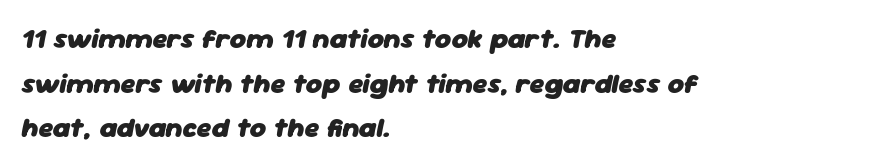
Q: Is the text bold? A: Yes.
Q: Is the text italic (slanted)? A: Yes, it leans right by about 11 degrees.
Q: Is the text underlined? A: No.
Q: How is the paragraph aligned? A: Left-aligned.
Q: Is the spacing between letters normal or unusually wide? A: Normal.
Q: Is the spacing between lines tight, normal or loose? A: Normal.
Q: Width (condensed, normal, or wide)? A: Normal.
Q: Stroke contrast? A: Low.
Q: x-height? A: Medium.
Q: Monospaced? A: No.
